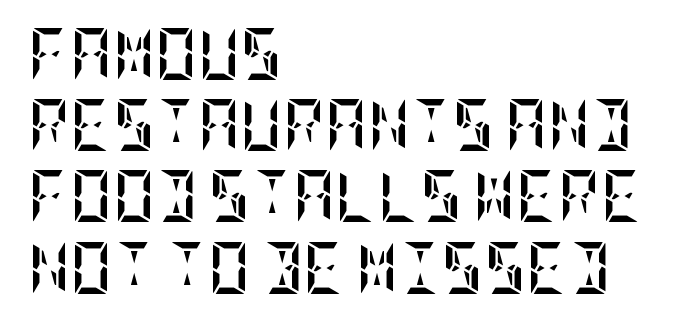
A dark, heavy texture on the line: the type is bold. Posture: straight, roman, zero tilt. Leading: standard. Left-aligned paragraph, ragged on the right. Any mark beneath the type? The region is blank. This rendering leaves character spacing at its baseline value.
